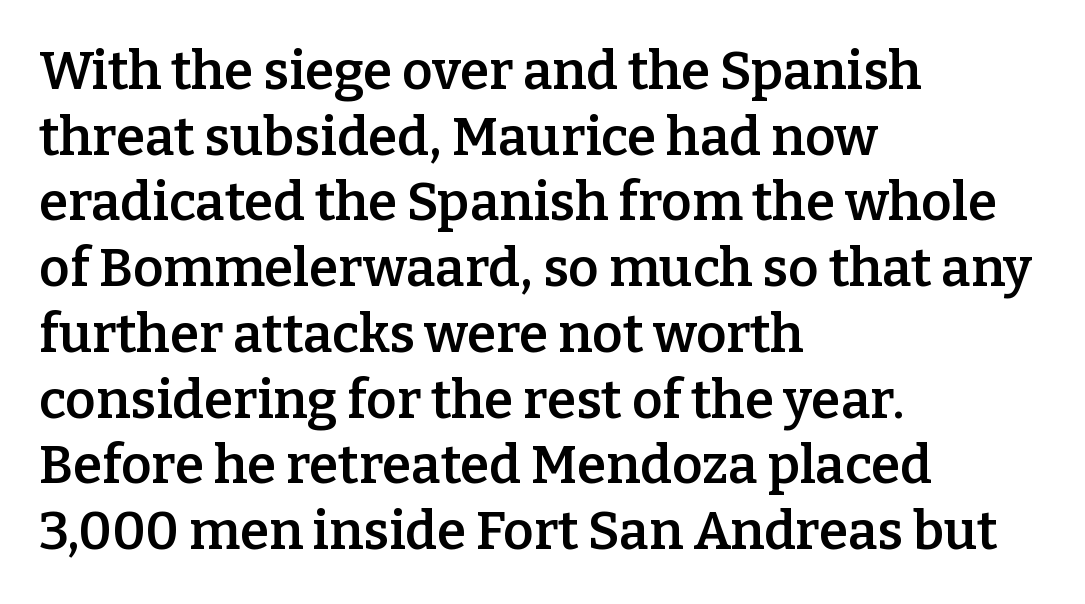
The image shows 53 px semibold serif type, upright; set left-aligned, line spacing 1.24x, normal letter spacing, not underlined; low stroke contrast and a medium x-height.
